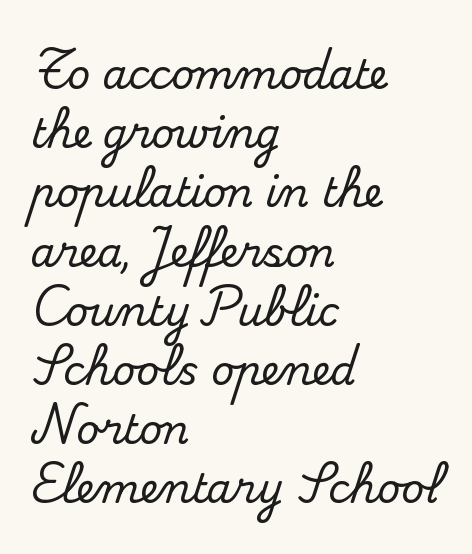
{"width": "normal", "stroke_contrast": "medium", "x_height": "small", "monospaced": "no", "underline": "no", "align": "left", "line_spacing": "normal", "line_spacing_ratio": 1.48, "letter_spacing": "normal", "letter_spacing_em": 0.0, "glyph_px": 40}
